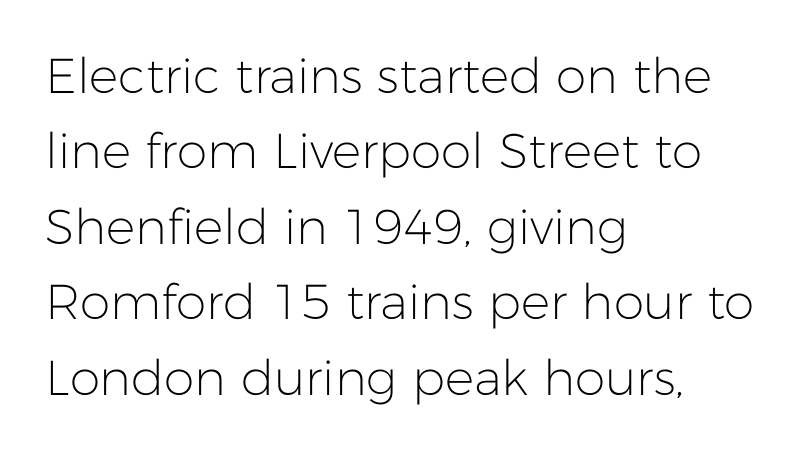
The axis of the letterforms is exactly vertical. Stem width sits at or under what a default text font uses. Normally led — the rows are evenly, conventionally spaced. These lines are composed in type without serifs. Nobody touched the tracking dial on this one.
